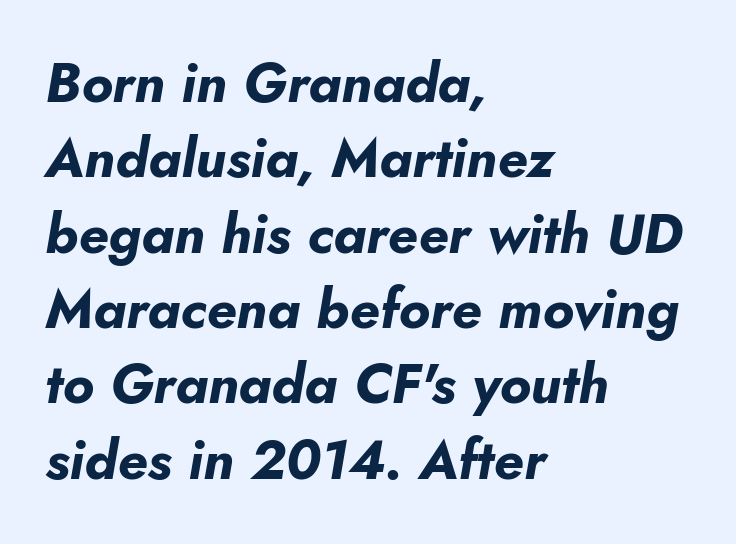
Q: Is the text bold? A: Yes.
Q: Is the text italic (slanted)? A: Yes, it leans right by about 10 degrees.
Q: Is the text underlined? A: No.
Q: How is the paragraph aligned? A: Left-aligned.
Q: Is the spacing between letters normal or unusually wide? A: Normal.
Q: Is the spacing between lines tight, normal or loose? A: Normal.
Q: Width (condensed, normal, or wide)? A: Normal.
Q: Stroke contrast? A: Low.
Q: x-height? A: Small.
Q: Monospaced? A: No.
